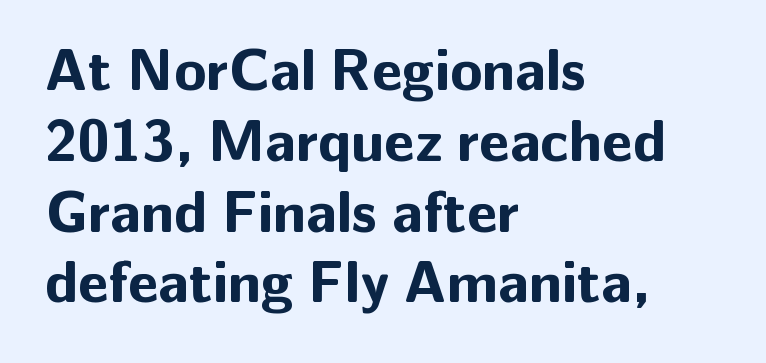
A typesetter would call this proportional, since set widths differ per character. Here the glyphs are tracked normally, forming tight word shapes. Tall strokes in this sample are plumb rather than angled. The compositor pushed each line to the left boundary. The text was rendered using a sans face with plain stroke endings. Each row of text sits above clean, open space.
